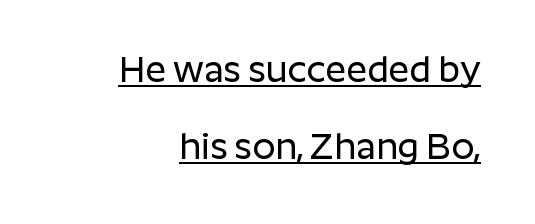
{"serif": "no", "italic": "no", "width": "normal", "stroke_contrast": "low", "x_height": "medium", "monospaced": "no", "underline": "yes", "line_spacing": "loose", "line_spacing_ratio": 2.15, "letter_spacing": "normal", "letter_spacing_em": 0.0, "glyph_px": 36}
